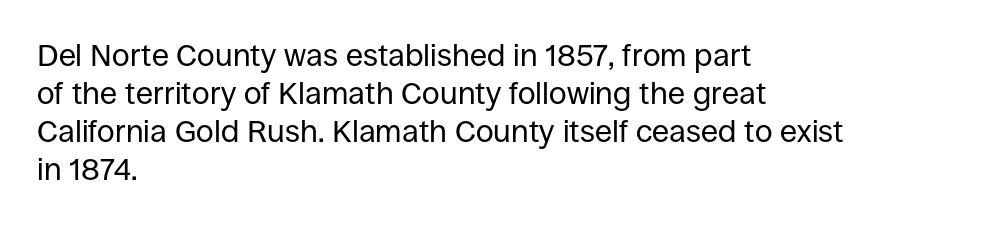
Q: Is the text bold? A: No.
Q: Is the text italic (slanted)? A: No, it is upright.
Q: Is the typeface a serif or a sans-serif typeface? A: Sans-serif.
Q: Is the text underlined? A: No.
Q: How is the paragraph aligned? A: Left-aligned.
Q: Is the spacing between letters normal or unusually wide? A: Normal.
Q: Width (condensed, normal, or wide)? A: Normal.
Q: Stroke contrast? A: Low.
Q: x-height? A: Large.
Q: Monospaced? A: No.
